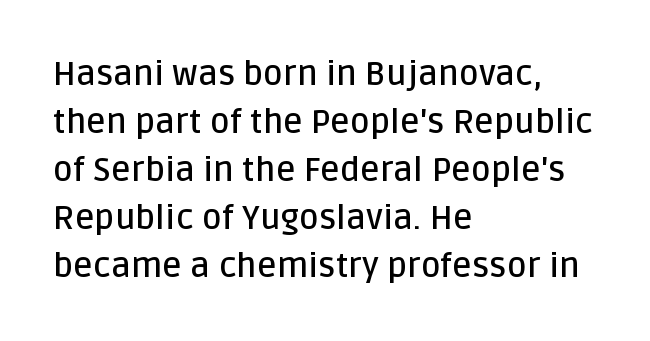
Does extra space separate the letters? No, they use regular spacing. The glyphs in this specimen are sans serif. Typesetter's note: demi weight, one step under bold. Nobody drew a line under any word here. Students, observe: this is what conventionally led text looks like.
